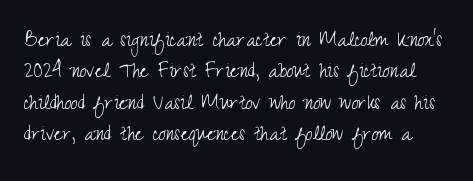
Q: Is the text bold? A: No.
Q: Is the text italic (slanted)? A: No, it is upright.
Q: Is the text underlined? A: No.
Q: Is the spacing between letters normal or unusually wide? A: Normal.
Q: Is the spacing between lines tight, normal or loose? A: Normal.
